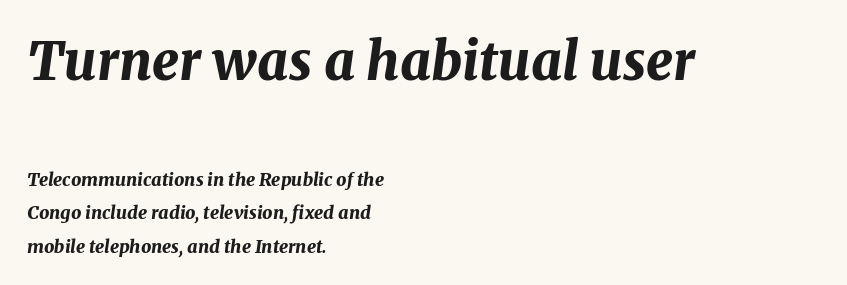
Q: Is the text bold? A: Yes.
Q: Is the text italic (slanted)? A: Yes, it leans right by about 8 degrees.
Q: Is the text underlined? A: No.
Q: How is the paragraph aligned? A: Left-aligned.
Q: Is the spacing between letters normal or unusually wide? A: Normal.
Q: Which block of text is set in a larger size, the first (top) or the second (bottom)? A: The first (top) one.
Q: Width (condensed, normal, or wide)? A: Normal.
Q: Stroke contrast? A: Medium.
Q: x-height? A: Medium.
Q: Monospaced? A: No.
